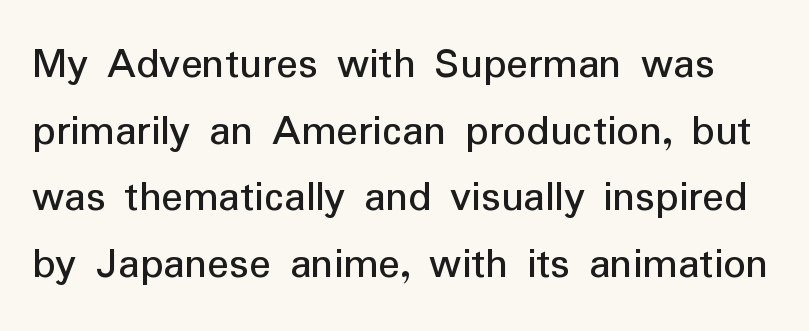
The image shows 45 px regular-weight sans-serif type, upright; set normal line spacing (1.48x), normal letter spacing, not underlined; low stroke contrast and a medium x-height.
